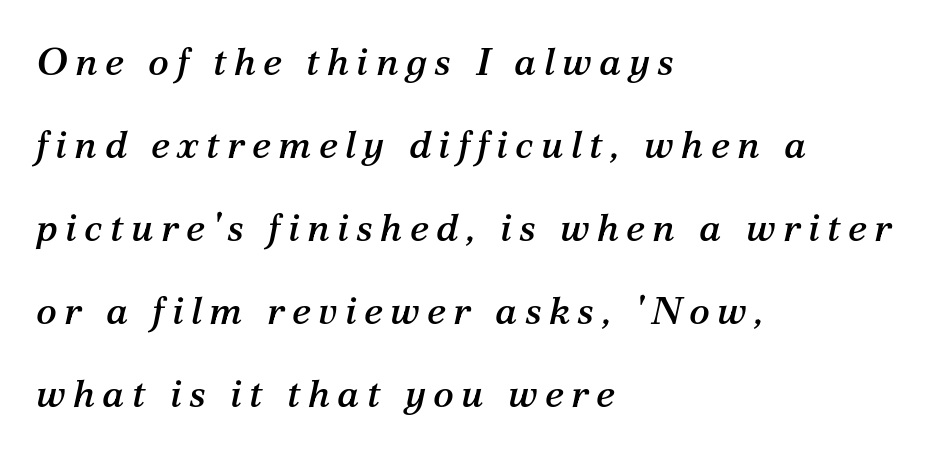
{"serif": "yes", "italic": "yes", "lean": "right", "slant_degrees": 12, "width": "normal", "stroke_contrast": "medium", "x_height": "medium", "monospaced": "no", "underline": "no", "align": "left", "line_spacing": "loose", "line_spacing_ratio": 2.13, "glyph_px": 39}
